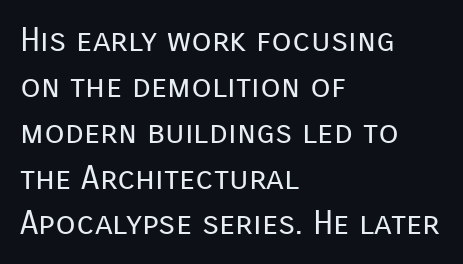
The image shows 33 px regular-weight sans-serif type, upright; set left-aligned, normal line spacing (1.39x), normal letter spacing, not underlined; low stroke contrast and a medium x-height.
